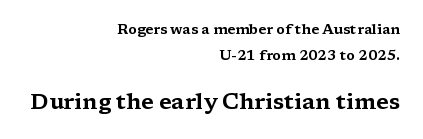
{"italic": "no", "underline": "no", "align": "right", "line_spacing_ratio": 1.84, "letter_spacing": "normal", "letter_spacing_em": 0.0, "larger_block": "second", "size_ratio": 1.57, "glyph_px": 22}
